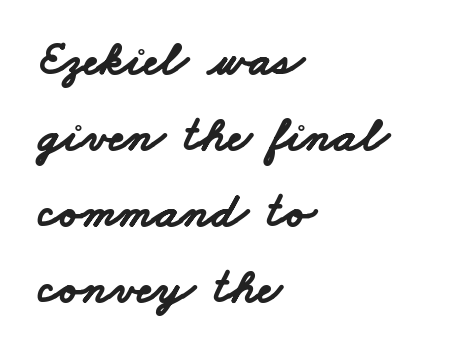
Heavy, bold letterforms. Spacing verdict: proportional, widths tailored to each character. This rendering employs a face without finishing strokes, i.e., a sans-serif. In CSS terms this would be text-align: left. Whoever set this chose a conventional vertical rhythm.
